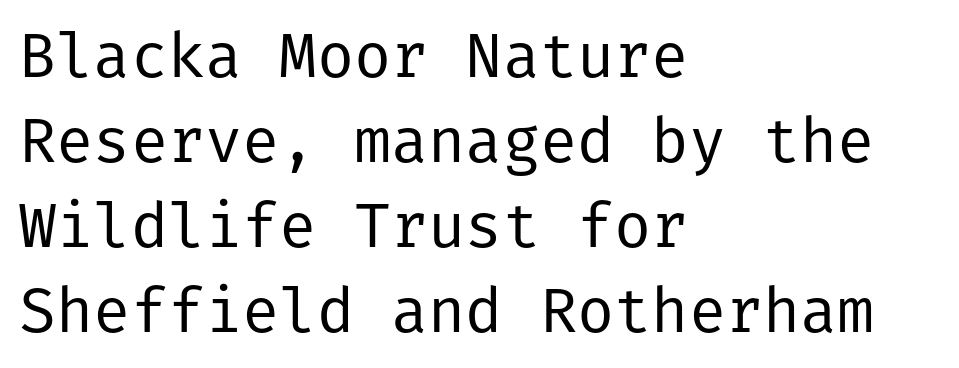
{"serif": "no", "italic": "no", "bold": "no", "weight": "regular", "width": "normal", "stroke_contrast": "low", "x_height": "medium", "underline": "no", "align": "left", "line_spacing": "normal", "line_spacing_ratio": 1.37, "letter_spacing": "normal", "letter_spacing_em": 0.0, "glyph_px": 62}
